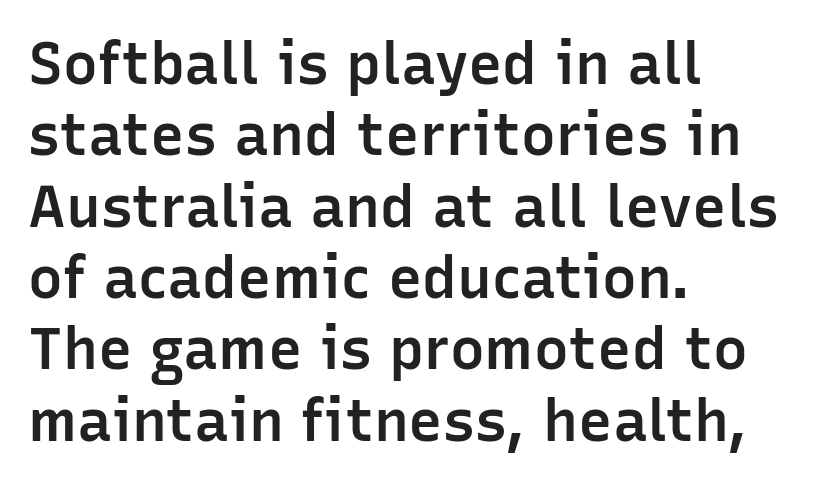
You can tell from the bare stems that sans-serif type was used. Typeset ragged right — the left edge is the straight one. In terms of weight, the rendering is demibold, just under bold. This is roman type, the default non-slanted kind.
